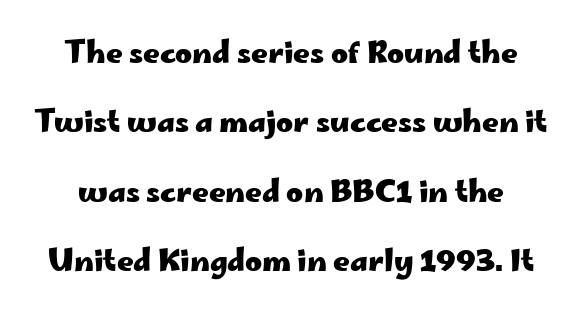
The passage shown is not underscored anywhere. Is there much room between lines? Yes — plenty of vertical air separates them. The glyphs in this specimen are sans serif. Posture: vertical.
